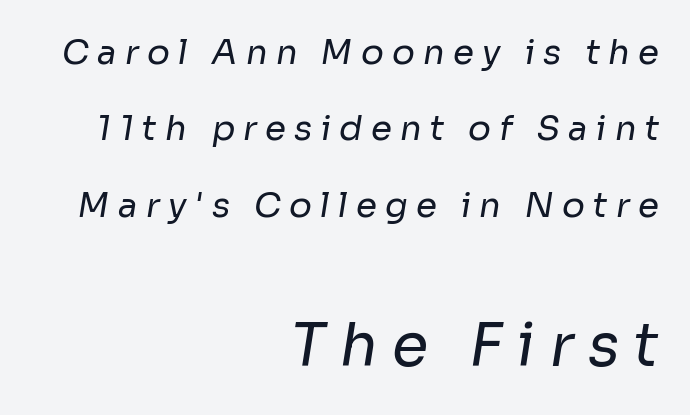
{"serif": "no", "bold": "no", "weight": "regular", "width": "normal", "stroke_contrast": "low", "x_height": "medium", "monospaced": "no", "underline": "no", "align": "right", "line_spacing": "loose", "line_spacing_ratio": 2.25, "letter_spacing": "wide", "letter_spacing_em": 0.24, "larger_block": "second", "size_ratio": 1.74, "glyph_px": 59}
